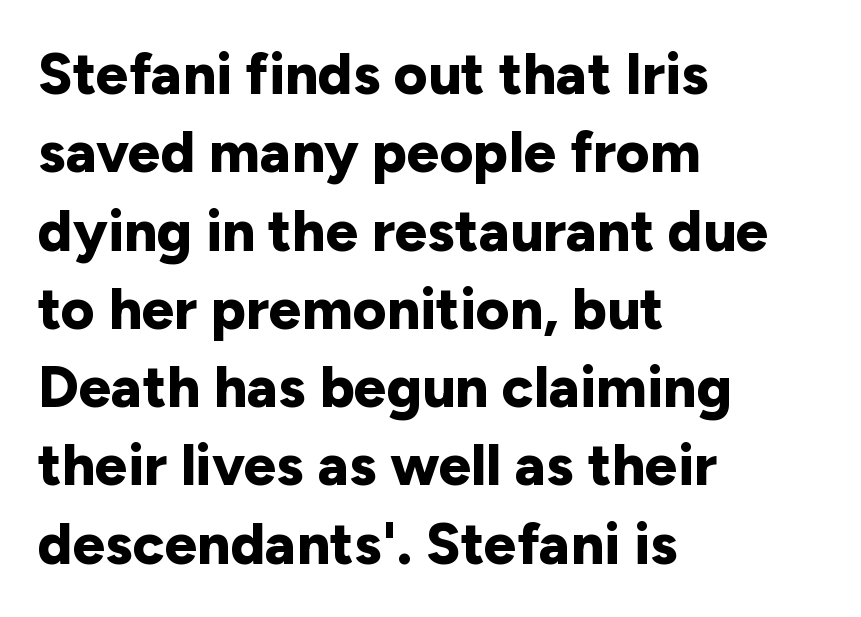
Q: Is the text bold? A: Yes.
Q: Is the text italic (slanted)? A: No, it is upright.
Q: Is the typeface a serif or a sans-serif typeface? A: Sans-serif.
Q: Is the text underlined? A: No.
Q: How is the paragraph aligned? A: Left-aligned.
Q: Is the spacing between letters normal or unusually wide? A: Normal.
Q: Is the spacing between lines tight, normal or loose? A: Normal.
Q: Width (condensed, normal, or wide)? A: Normal.
Q: Stroke contrast? A: Low.
Q: x-height? A: Medium.
Q: Monospaced? A: No.
